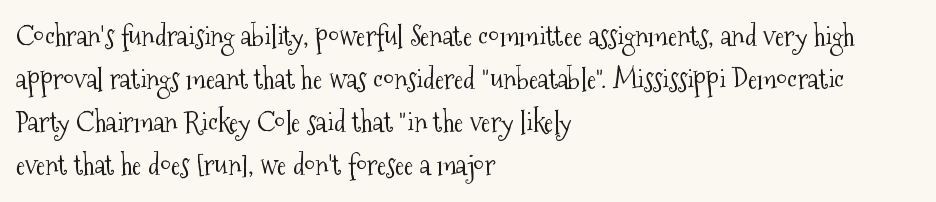
The image shows 28 px light, condensed serif type, upright; set left-aligned, normal line spacing (1.54x), normal letter spacing, not underlined; medium stroke contrast and a medium x-height.
